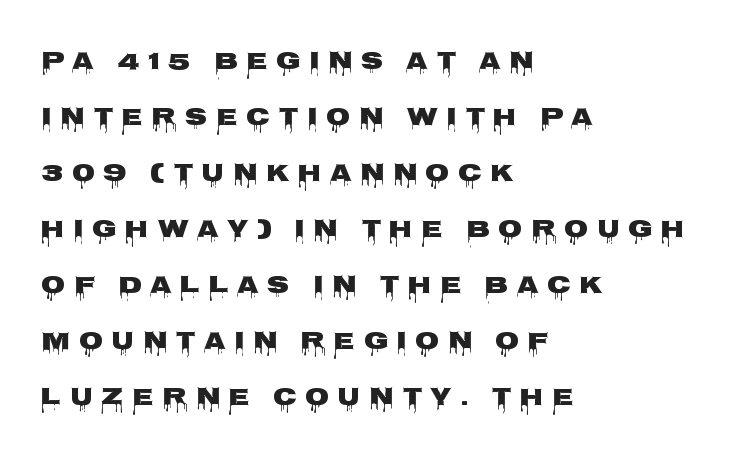
Characters remain perfectly vertical along every line. Letter spacing: wide. Students, observe: this is what heavily led, spacious text looks like. The baseline area is clear. A classic flush-left, rag-right setting is used for this passage.
